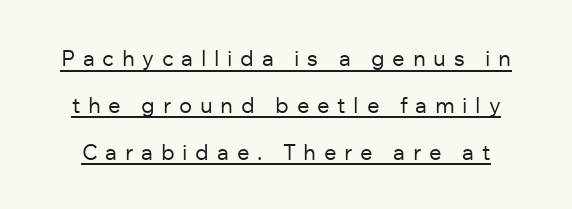
The face used here appears with an underline applied. Weight: in the light-to-regular range. A typesetter would mark this as roman, not italic. Whoever set this chose breathing room over compactness in the vertical rhythm. Each word looks stretched out because of the extra space between its letters.
